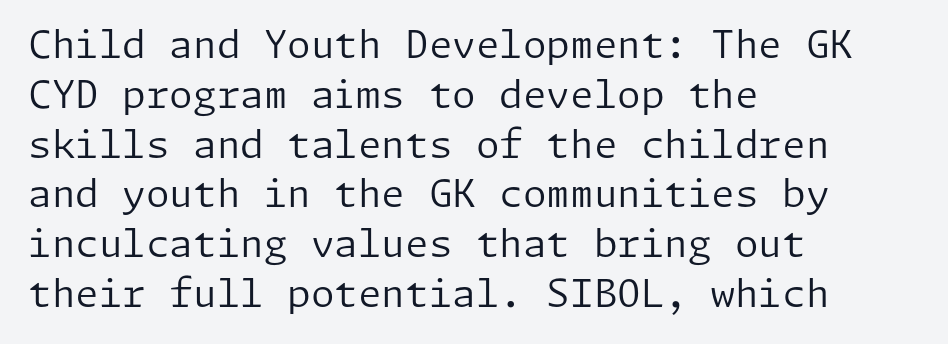
This sample uses a sans-serif face. Anything drawn beneath the words? Only blank space. Successive baselines arrive at the customary interval. Glyph-to-glyph distance matches everyday printed text. Vertical stems look standard width or narrower in stroke. Reading down the block, your eye returns to a fixed left position each line.
